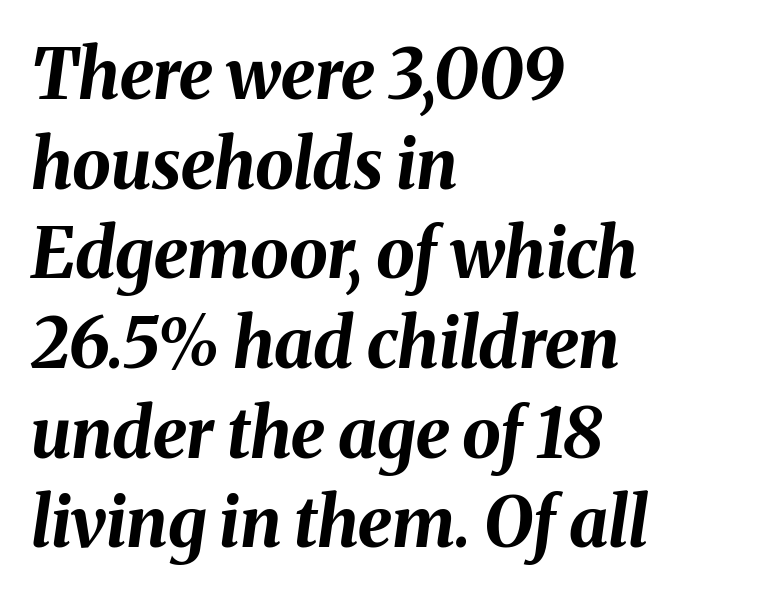
The image shows 69 px bold type, italic (leaning right); set left-aligned, normal line spacing (1.3x), normal letter spacing, not underlined; medium stroke contrast and a medium x-height.
